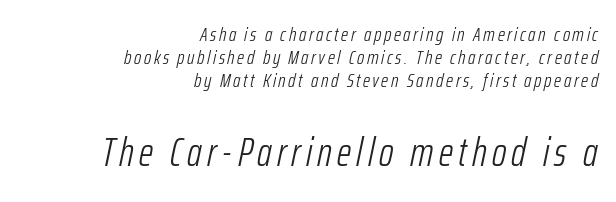
Each letter keeps its own natural width here, so spacing adapts to shape. Caption: upper text group reduced, lower text group enlarged. Nothing heavy about these letters — not bold at all. Compared with ordinary roman type, these characters are visibly tilted.
